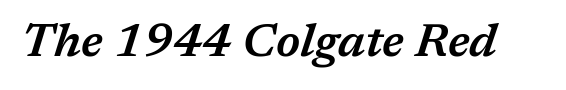
Q: Is the text bold? A: Semi-bold.
Q: Is the text italic (slanted)? A: Yes, it leans right by about 17 degrees.
Q: Is the text underlined? A: No.
Q: Is the spacing between letters normal or unusually wide? A: Normal.
Q: Width (condensed, normal, or wide)? A: Normal.
Q: Stroke contrast? A: Medium.
Q: x-height? A: Medium.
Q: Monospaced? A: No.
